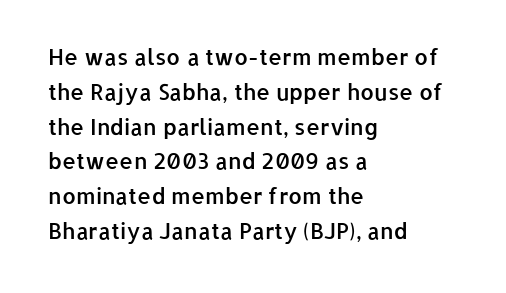
Q: Is the text bold? A: Semi-bold.
Q: Is the text italic (slanted)? A: No, it is upright.
Q: Is the text underlined? A: No.
Q: How is the paragraph aligned? A: Left-aligned.
Q: Is the spacing between letters normal or unusually wide? A: Normal.
Q: Is the spacing between lines tight, normal or loose? A: Normal.
